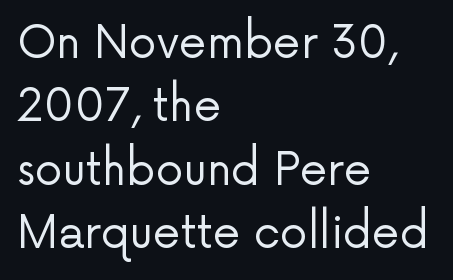
Q: Is the text bold? A: No.
Q: Is the text italic (slanted)? A: No, it is upright.
Q: Is the typeface a serif or a sans-serif typeface? A: Sans-serif.
Q: Is the text underlined? A: No.
Q: How is the paragraph aligned? A: Left-aligned.
Q: Is the spacing between letters normal or unusually wide? A: Normal.
Q: Is the spacing between lines tight, normal or loose? A: Normal.
Q: Width (condensed, normal, or wide)? A: Normal.
Q: Stroke contrast? A: Low.
Q: x-height? A: Medium.
Q: Monospaced? A: No.
